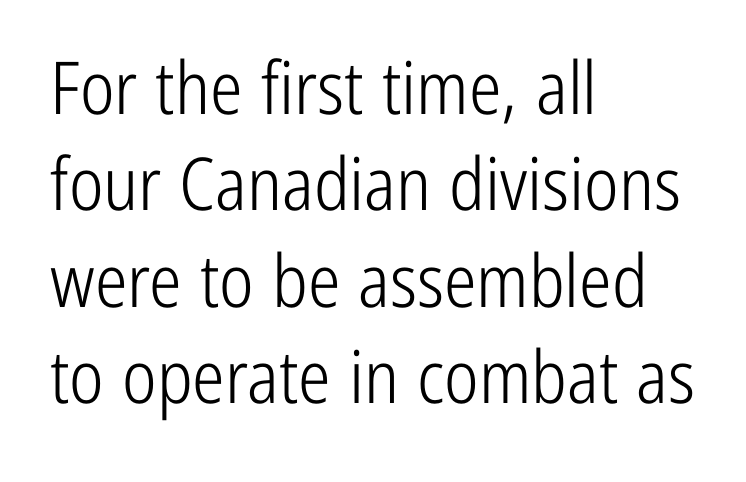
If you drew a ruler down the left edge, every line would touch it. I'd call this a sans setting — the letters go barefoot. Summary of vertical rhythm: regular, with standard interline spacing. Varying glyph widths throughout — classic text-font behaviour.
